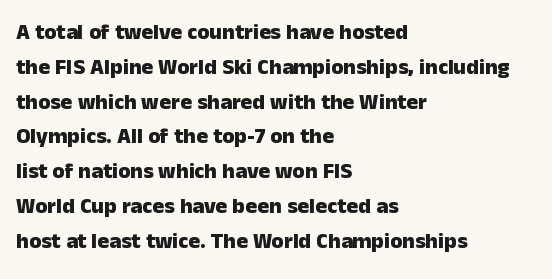
One-word summary of the alignment: left. Characters remain perfectly vertical along every line. Words float on clear page, feet unadorned. Look at the tracking — it's just the regular setting, nothing added.
